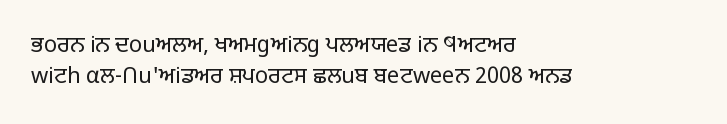
Q: Is the text bold? A: No.
Q: Is the text italic (slanted)? A: No, it is upright.
Q: Is the text underlined? A: No.
Q: How is the paragraph aligned? A: Left-aligned.
Q: Is the spacing between letters normal or unusually wide? A: Normal.
Q: Is the spacing between lines tight, normal or loose? A: Normal.
